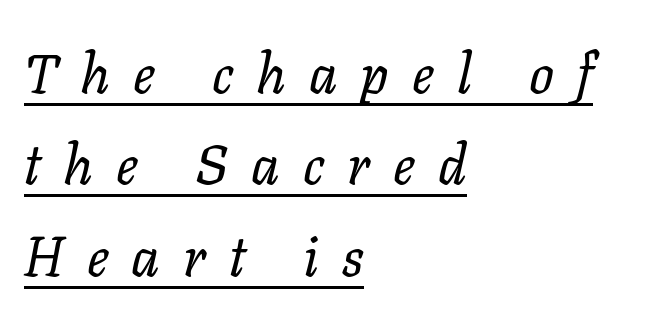
What's the leading like? Ordinary, nothing unusual. The rendering inserts visible extra space after every character. No extra ink here — the face is not bold. Each line starts at the same left margin while the right side varies. Glance below the letters and you will spot a drawn line.
